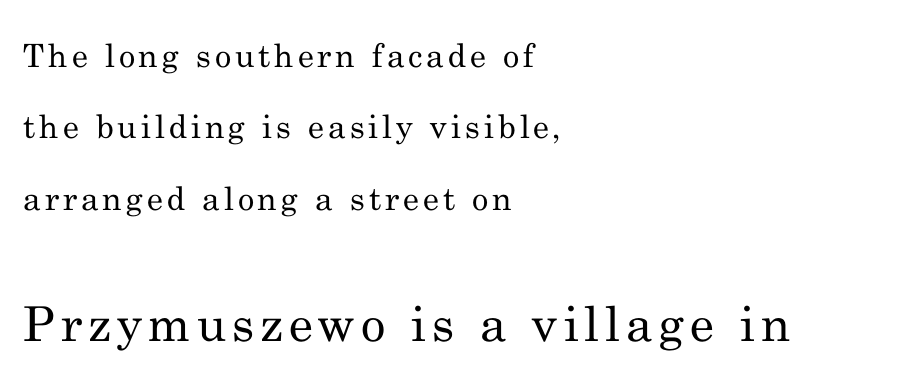
{"serif": "yes", "italic": "no", "bold": "no", "weight": "regular", "width": "normal", "stroke_contrast": "medium", "x_height": "small", "monospaced": "no", "underline": "no", "align": "left", "line_spacing": "loose", "line_spacing_ratio": 2.23, "larger_block": "second", "size_ratio": 1.5, "glyph_px": 48}
